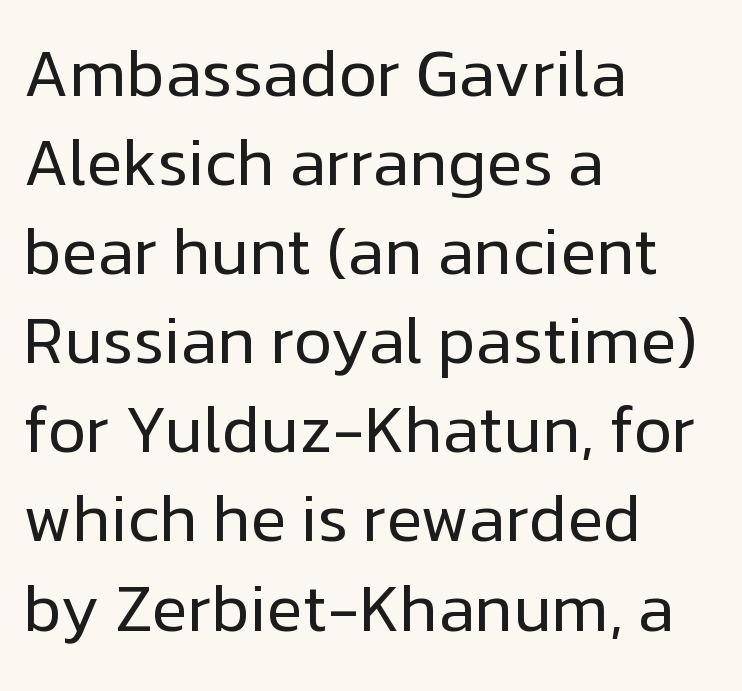
The image shows 66 px regular-weight sans-serif type, upright; set left-aligned, normal line spacing (1.35x), normal letter spacing, not underlined; low stroke contrast and a medium x-height.
